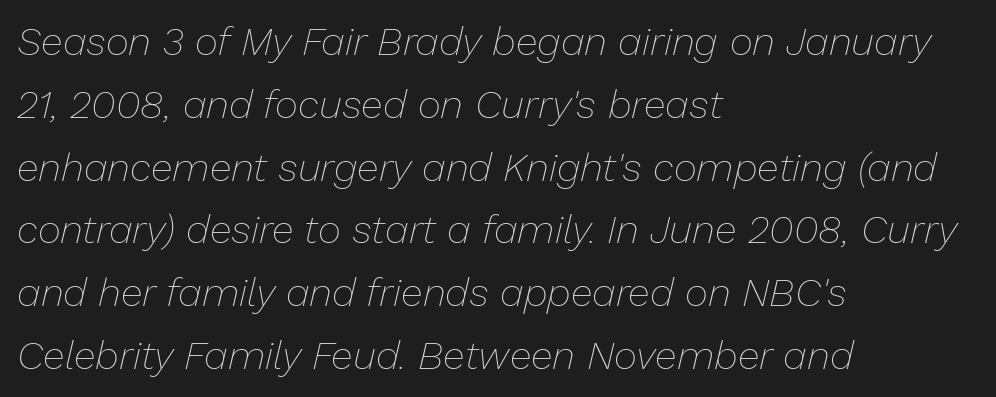
The designer left line spacing at the default. Students, note that the glyphs here touch the page at normal intervals. The letters advance in unequal steps, a hallmark of proportional type. Any mark beneath the type? The region is blank. These lines are set flush left with a ragged right edge.
